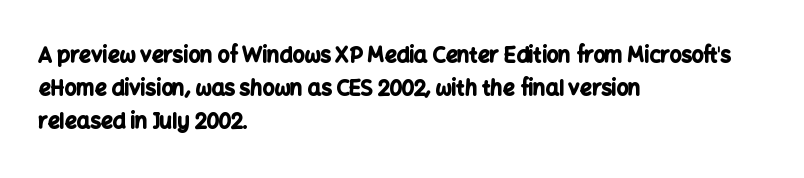
The sample has been set heavy, in full bold. Any mark beneath the type? The region is blank. The ragged edge is on the right, which tells us the setting is flush left. This sample uses plain, unmodified letter spacing. Posture: vertical. Does the leading feel generous? No, just average.
